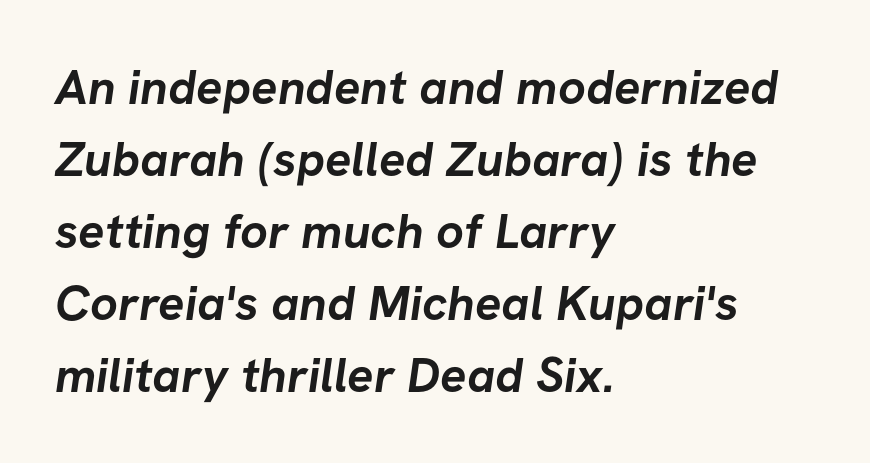
In terms of leading, this rendering sits right in the middle. The rendering shows plain stroke endings on the letterforms — a sans-serif design. Horizontally, the lines are justified to the leading edge only. Any mark beneath the type? The region is blank. Honestly, the letter spacing is just normal — you wouldn't notice it. Note the varied advance widths — an 'i' is clearly narrower than an 'm'.
